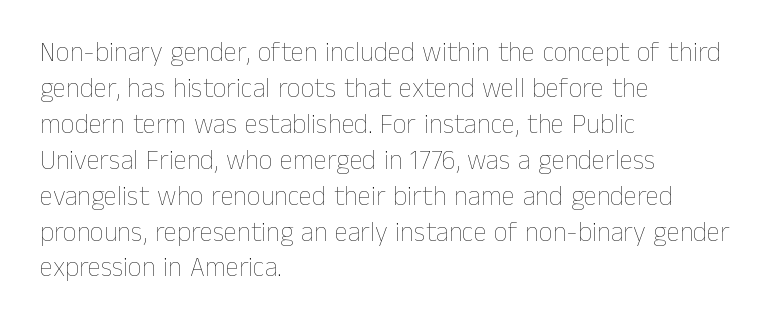
The image shows 27 px text type, upright; set left-aligned, normal line spacing (1.33x), normal letter spacing, not underlined.
